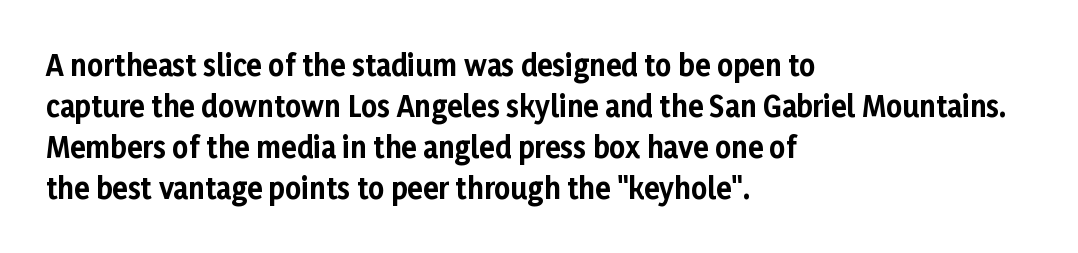
{"serif": "no", "italic": "no", "bold": "yes", "weight": "bold", "width": "normal", "stroke_contrast": "low", "x_height": "medium", "monospaced": "no", "underline": "no", "align": "left", "line_spacing": "normal", "line_spacing_ratio": 1.46, "letter_spacing": "normal", "letter_spacing_em": 0.0, "glyph_px": 28}
